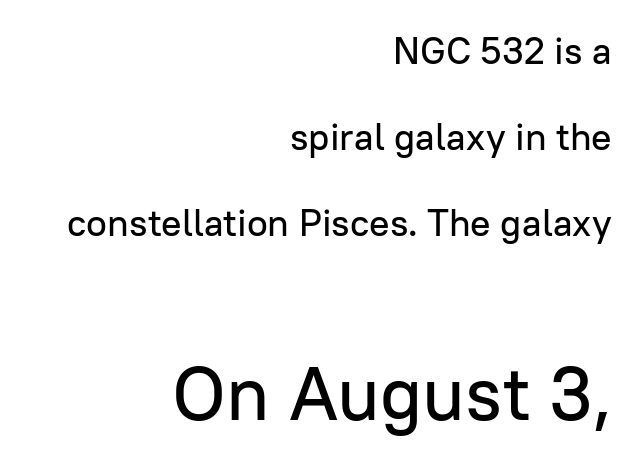
The image shows 76 px sans-serif type, upright; set right-aligned, loose line spacing (2.26x), normal letter spacing, not underlined; the second (bottom) block is 2.0x larger; low stroke contrast and a medium x-height.
